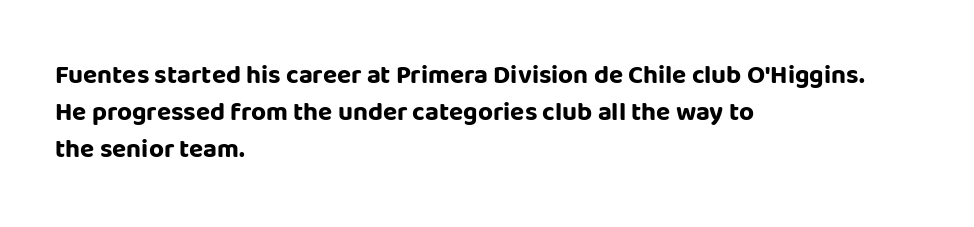
Q: Is the text bold? A: Yes.
Q: Is the text italic (slanted)? A: No, it is upright.
Q: Is the text underlined? A: No.
Q: How is the paragraph aligned? A: Left-aligned.
Q: Is the spacing between letters normal or unusually wide? A: Normal.
Q: Is the spacing between lines tight, normal or loose? A: Normal.
